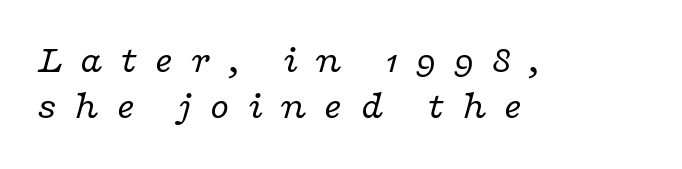
Q: Is the text bold? A: No.
Q: Is the text italic (slanted)? A: Yes, it leans right by about 16 degrees.
Q: Is the typeface a serif or a sans-serif typeface? A: Serif.
Q: Is the text underlined? A: No.
Q: How is the paragraph aligned? A: Left-aligned.
Q: Is the spacing between letters normal or unusually wide? A: Unusually wide.
Q: Width (condensed, normal, or wide)? A: Wide.
Q: Stroke contrast? A: Low.
Q: x-height? A: Medium.
Q: Monospaced? A: No.
